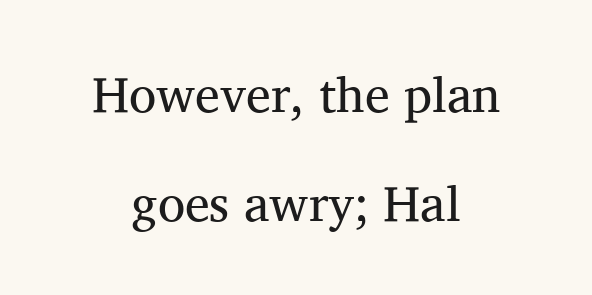
Reading down the block, each line starts at a different indent, mirrored at its end. Reading down the column, the eye jumps a long way to each next line. The font's upright variant was chosen for this text. Here the designer chose a conventional face with non-uniform glyph widths. This is serif lettering, the kind often seen in printed books. There is no visible air inserted between adjacent glyphs.
